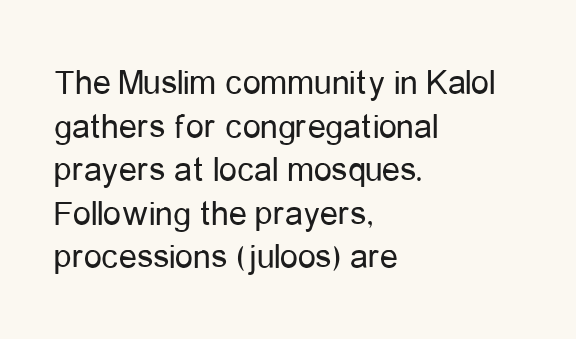
Here the designer chose a conventional face with non-uniform glyph widths. Stem width sits at or under what a default text font uses. Look at the bottom of the vertical strokes: they stop flat, with no serifs. The space beneath each line is pristine and unruled.
